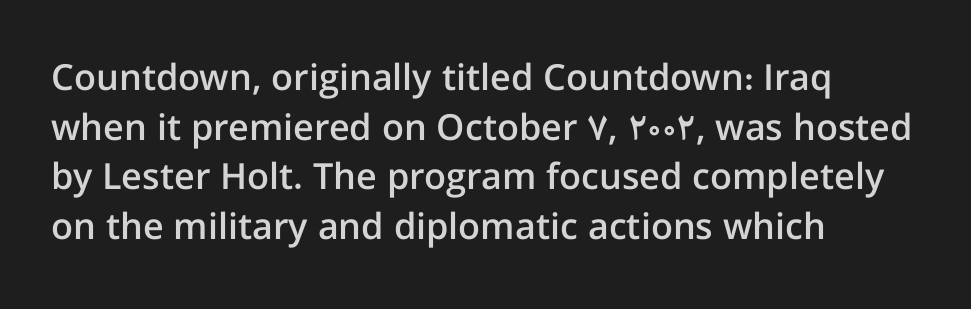
The image shows 36 px semibold sans-serif type, upright; set left-aligned, normal line spacing (1.38x), normal letter spacing, not underlined; low stroke contrast and a medium x-height.
